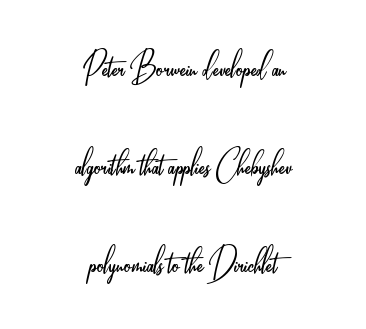
The leading is generous, giving the passage an open texture. The words here are not underlined. The passage is arranged like a title page — every line centered. What kind of face is this? One without serifs — a sans. The rendering keeps characters at their native spacing.
